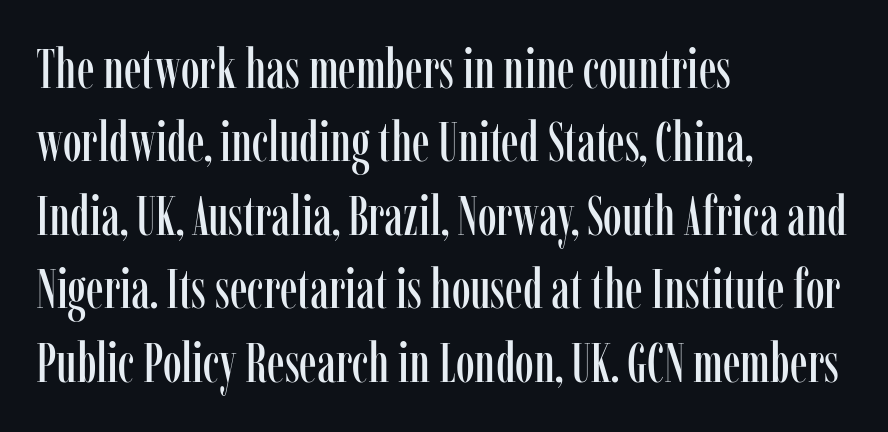
{"serif": "yes", "italic": "no", "width": "condensed", "stroke_contrast": "low", "x_height": "medium", "monospaced": "no", "underline": "no", "align": "left", "line_spacing": "normal", "line_spacing_ratio": 1.36, "letter_spacing": "normal", "letter_spacing_em": 0.0, "glyph_px": 54}
